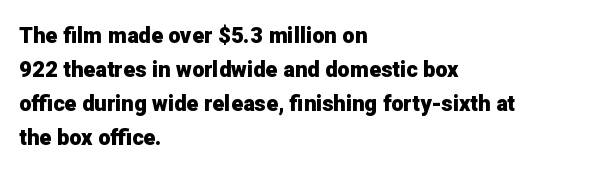
{"italic": "no", "bold": "yes", "underline": "no", "align": "left", "line_spacing": "normal", "line_spacing_ratio": 1.55, "letter_spacing": "normal", "letter_spacing_em": 0.0, "glyph_px": 22}
